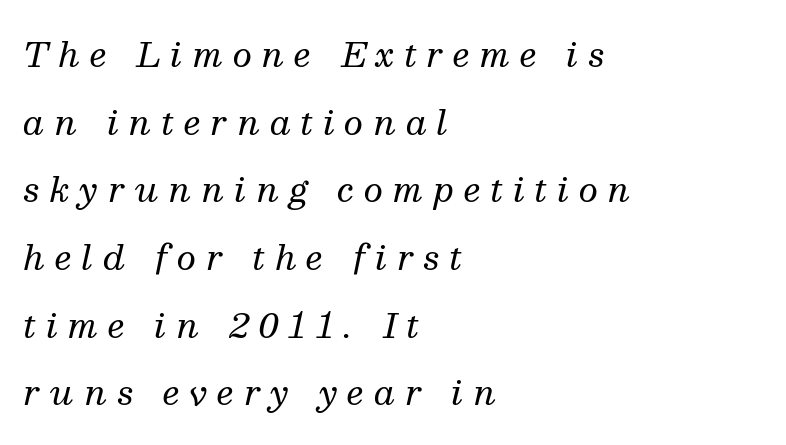
The letters advance in unequal steps, a hallmark of proportional type. Is the type heavy? It reads as light-to-regular instead. This rendering widens character spacing well past its baseline value. Nobody drew a line under any word here. This sample trades compactness for vertical openness between lines. Quick note: italic.
